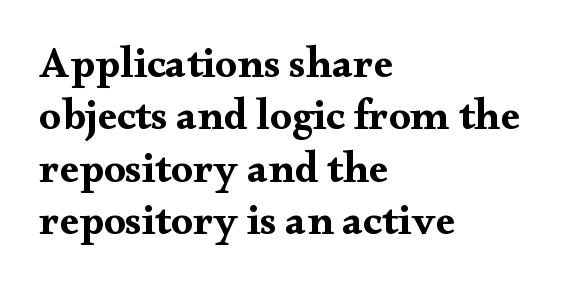
Notice how thick the strokes are: this is what a full bold looks like. Spacing between characters is what you'd get straight out of the box. No italicization has been applied; the sample stays upright. Only glyphs here, with clear space below each row.
